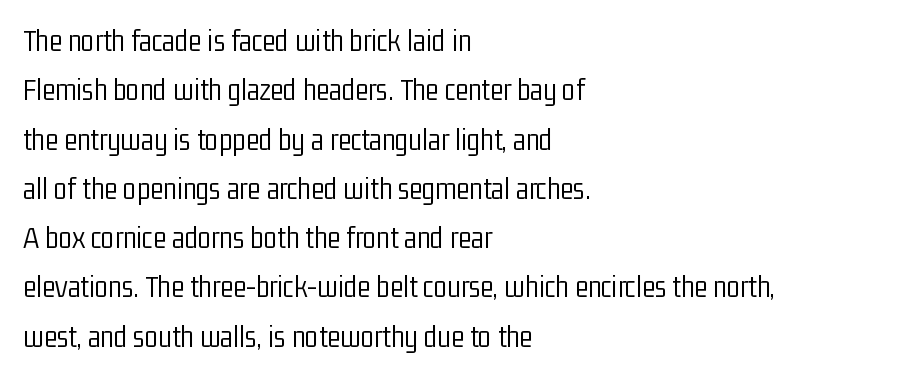
Q: Is the text bold? A: No.
Q: Is the text italic (slanted)? A: No, it is upright.
Q: Is the typeface a serif or a sans-serif typeface? A: Sans-serif.
Q: Is the text underlined? A: No.
Q: How is the paragraph aligned? A: Left-aligned.
Q: Is the spacing between letters normal or unusually wide? A: Normal.
Q: Is the spacing between lines tight, normal or loose? A: Normal.
Q: Width (condensed, normal, or wide)? A: Condensed.
Q: Stroke contrast? A: Low.
Q: x-height? A: Medium.
Q: Monospaced? A: No.
